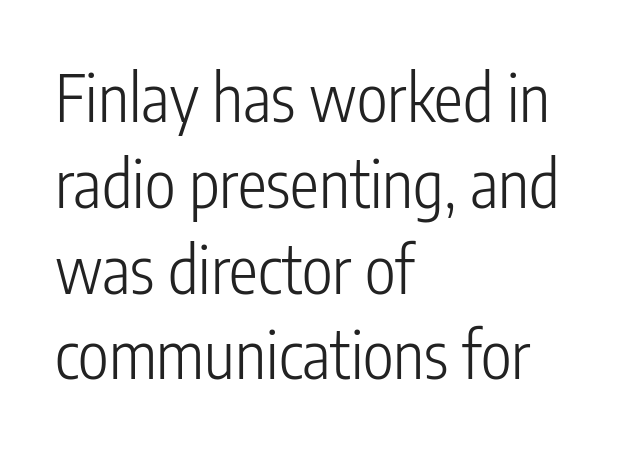
The letters advance in unequal steps, a hallmark of proportional type. Style check: upright. Are there feet on the stems? There aren't — it's a sans. The leading is moderate, giving the passage an even texture.
